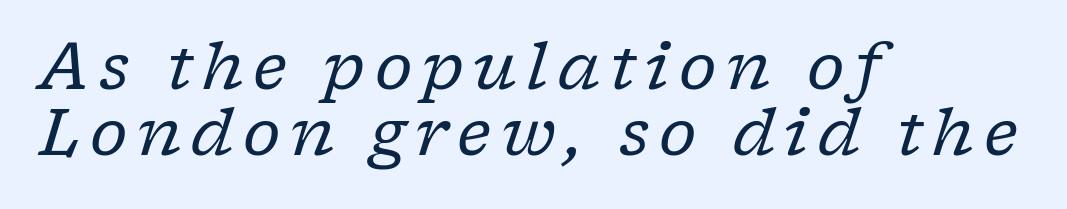
Q: Is the text bold? A: No.
Q: Is the text italic (slanted)? A: Yes, it leans right by about 17 degrees.
Q: Is the typeface a serif or a sans-serif typeface? A: Serif.
Q: Is the text underlined? A: No.
Q: How is the paragraph aligned? A: Left-aligned.
Q: Is the spacing between lines tight, normal or loose? A: Tight.
Q: Width (condensed, normal, or wide)? A: Normal.
Q: Stroke contrast? A: Low.
Q: x-height? A: Medium.
Q: Monospaced? A: No.
